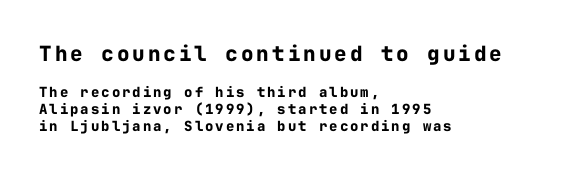
{"italic": "no", "bold": "yes", "underline": "no", "align": "left", "line_spacing_ratio": 1.23, "larger_block": "first", "size_ratio": 1.5, "glyph_px": 21}
